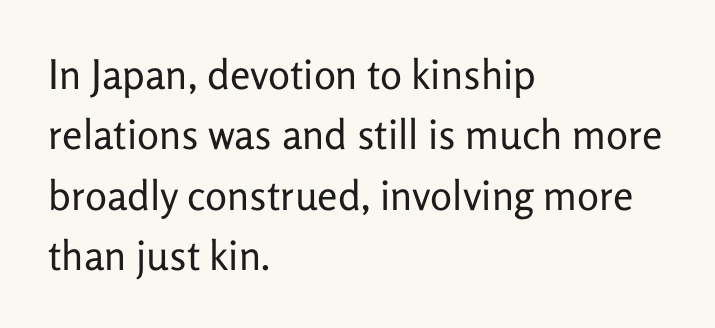
Q: Is the text bold? A: No.
Q: Is the text italic (slanted)? A: No, it is upright.
Q: Is the typeface a serif or a sans-serif typeface? A: Sans-serif.
Q: Is the text underlined? A: No.
Q: How is the paragraph aligned? A: Left-aligned.
Q: Is the spacing between letters normal or unusually wide? A: Normal.
Q: Is the spacing between lines tight, normal or loose? A: Normal.
Q: Width (condensed, normal, or wide)? A: Normal.
Q: Stroke contrast? A: Low.
Q: x-height? A: Medium.
Q: Monospaced? A: No.
